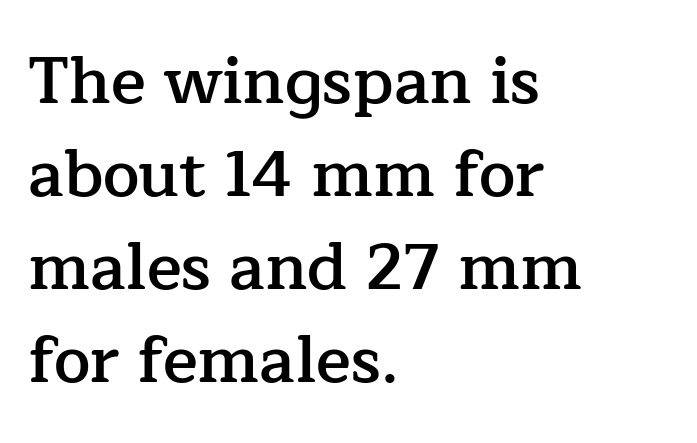
Q: Is the text bold? A: Semi-bold.
Q: Is the text italic (slanted)? A: No, it is upright.
Q: Is the typeface a serif or a sans-serif typeface? A: Serif.
Q: Is the text underlined? A: No.
Q: How is the paragraph aligned? A: Left-aligned.
Q: Is the spacing between letters normal or unusually wide? A: Normal.
Q: Is the spacing between lines tight, normal or loose? A: Normal.
Q: Width (condensed, normal, or wide)? A: Normal.
Q: Stroke contrast? A: Low.
Q: x-height? A: Medium.
Q: Monospaced? A: No.
